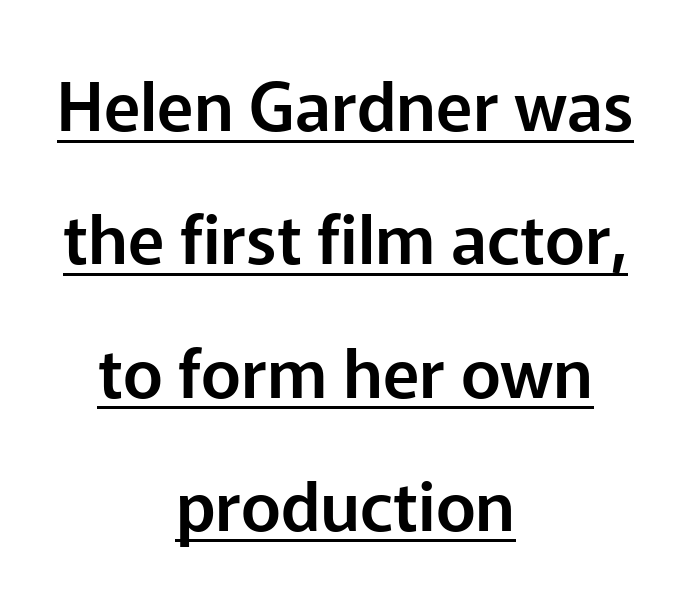
Q: Is the text italic (slanted)? A: No, it is upright.
Q: Is the typeface a serif or a sans-serif typeface? A: Sans-serif.
Q: Is the text underlined? A: Yes.
Q: How is the paragraph aligned? A: Centered.
Q: Is the spacing between letters normal or unusually wide? A: Normal.
Q: Is the spacing between lines tight, normal or loose? A: Loose.
Q: Width (condensed, normal, or wide)? A: Normal.
Q: Stroke contrast? A: Low.
Q: x-height? A: Medium.
Q: Monospaced? A: No.
